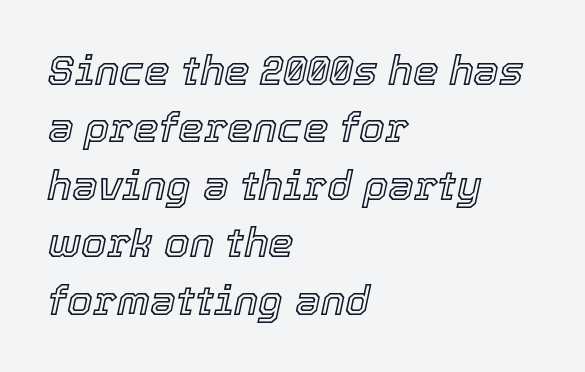
Q: Is the text italic (slanted)? A: Yes, it leans right by about 12 degrees.
Q: Is the text underlined? A: No.
Q: How is the paragraph aligned? A: Left-aligned.
Q: Is the spacing between letters normal or unusually wide? A: Normal.
Q: Is the spacing between lines tight, normal or loose? A: Normal.
Q: Width (condensed, normal, or wide)? A: Normal.
Q: x-height? A: Medium.
Q: Monospaced? A: No.
